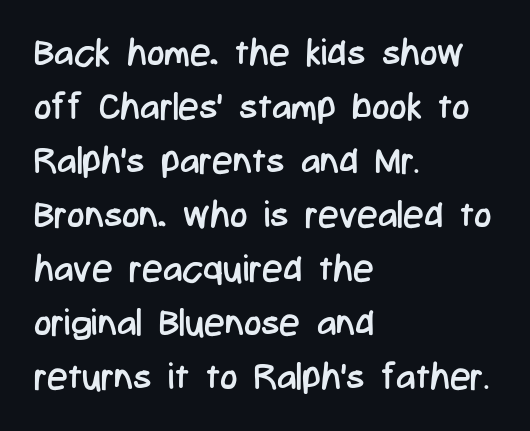
The image shows 37 px regular-weight, condensed sans-serif type, upright; set left-aligned, normal line spacing (1.46x), normal letter spacing, not underlined; low stroke contrast and a medium x-height.
